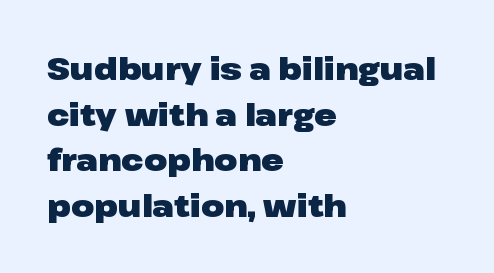
Q: Is the text bold? A: Yes.
Q: Is the text italic (slanted)? A: No, it is upright.
Q: Is the typeface a serif or a sans-serif typeface? A: Sans-serif.
Q: Is the text underlined? A: No.
Q: How is the paragraph aligned? A: Left-aligned.
Q: Is the spacing between letters normal or unusually wide? A: Normal.
Q: Is the spacing between lines tight, normal or loose? A: Normal.
Q: Width (condensed, normal, or wide)? A: Wide.
Q: Stroke contrast? A: Low.
Q: x-height? A: Medium.
Q: Monospaced? A: No.
